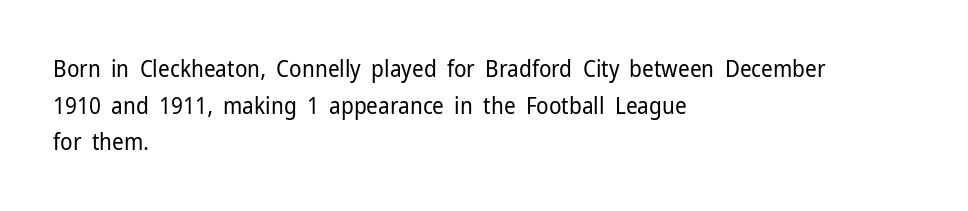
The image shows 23 px text type, upright; set left-aligned, normal line spacing (1.59x), normal letter spacing, not underlined.
